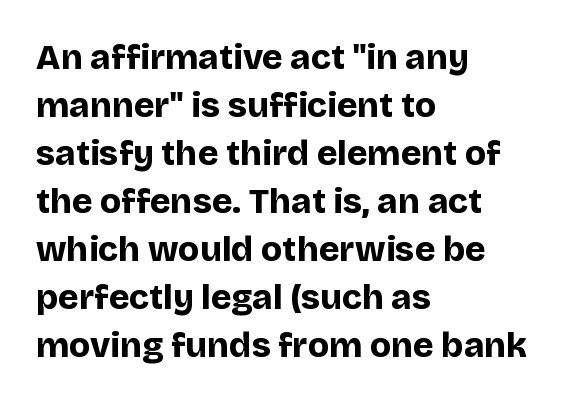
The setting favours the left margin, as ordinary paragraphs usually do. Tracking value appears to be zero — textbook default spacing. Horizontal bands of white between lines are of average thickness. This sample uses an upright cut, with every glyph sitting square on the baseline. The rendering uses natural spacing where letterforms have individual widths.
